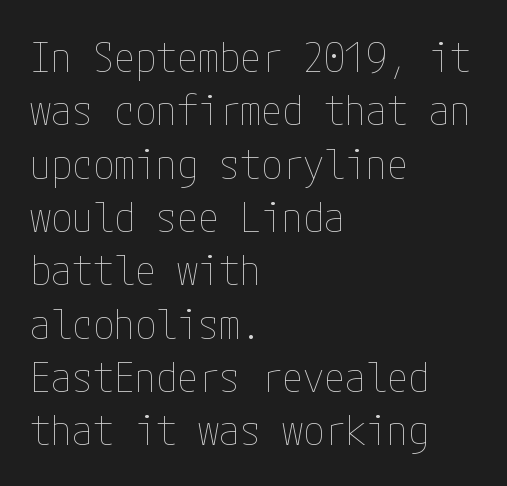
{"italic": "no", "bold": "no", "weight": "thin", "width": "condensed", "stroke_contrast": "low", "x_height": "medium", "underline": "no", "align": "left", "line_spacing": "normal", "line_spacing_ratio": 1.27, "letter_spacing": "normal", "letter_spacing_em": 0.0, "glyph_px": 42}
